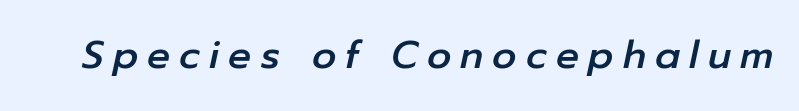
{"italic": "yes", "lean": "right", "slant_degrees": 12, "width": "normal", "stroke_contrast": "low", "x_height": "medium", "monospaced": "no", "underline": "no", "letter_spacing": "wide", "letter_spacing_em": 0.24, "glyph_px": 38}
